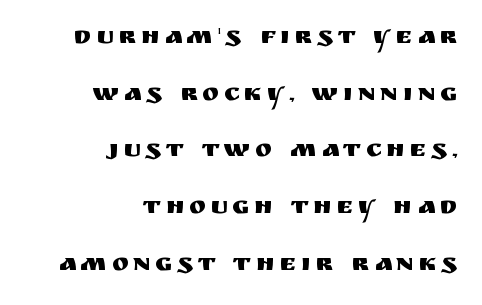
{"italic": "no", "underline": "no", "align": "right", "line_spacing": "loose", "line_spacing_ratio": 2.27, "glyph_px": 25}
